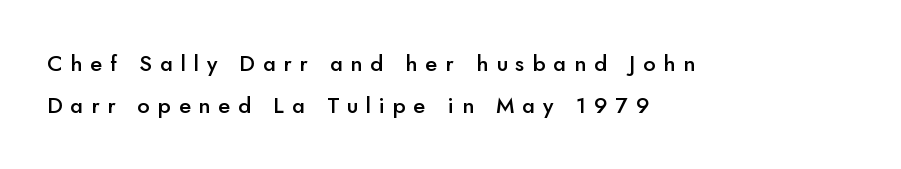
{"italic": "no", "bold": "semi", "underline": "no", "align": "left", "line_spacing": "loose", "line_spacing_ratio": 1.9, "letter_spacing": "wide", "letter_spacing_em": 0.36, "glyph_px": 22}
